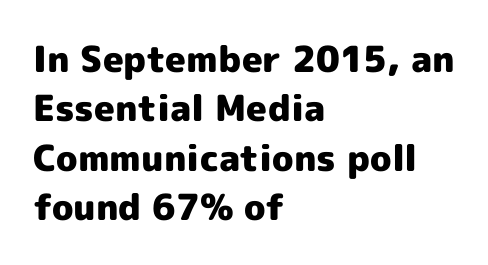
{"serif": "no", "italic": "no", "bold": "yes", "weight": "heavy", "width": "normal", "x_height": "medium", "monospaced": "no", "underline": "no", "align": "left", "line_spacing": "normal", "line_spacing_ratio": 1.37, "letter_spacing": "normal", "letter_spacing_em": 0.0, "glyph_px": 36}
